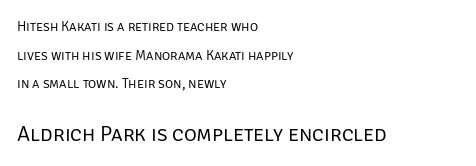
Of the two passages, the one underneath uses the larger point size. Which margin do the lines hug? The left one — the right edge is uneven. The passage shown has conventional tracking throughout. Posture: straight, roman, zero tilt.
